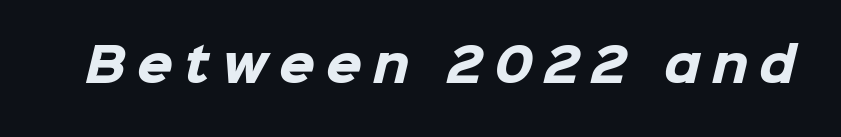
Q: Is the text bold? A: Yes.
Q: Is the typeface a serif or a sans-serif typeface? A: Sans-serif.
Q: Is the text underlined? A: No.
Q: Is the spacing between letters normal or unusually wide? A: Unusually wide.
Q: Width (condensed, normal, or wide)? A: Normal.
Q: Stroke contrast? A: Low.
Q: x-height? A: Medium.
Q: Monospaced? A: No.
